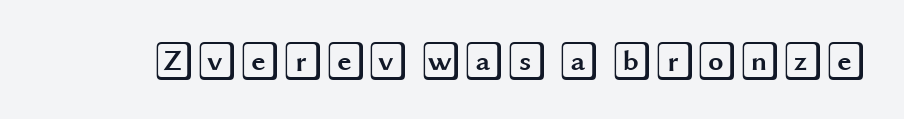
{"italic": "no", "width": "wide", "x_height": "large", "underline": "no", "letter_spacing": "normal", "letter_spacing_em": 0.0, "glyph_px": 39}
